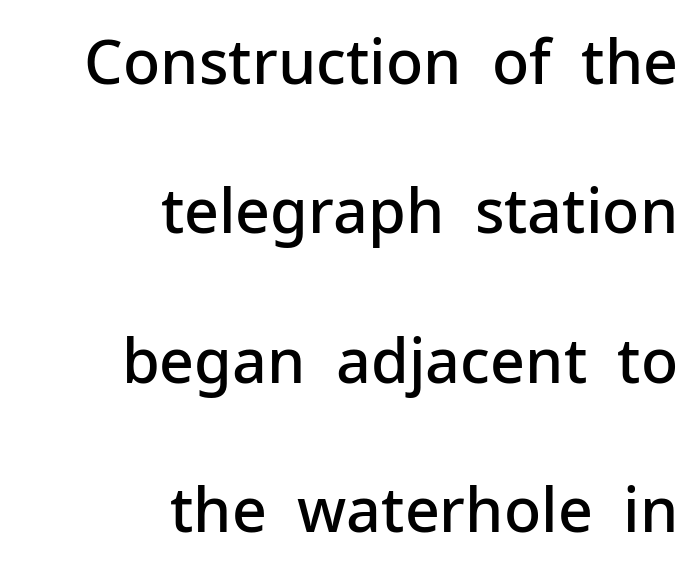
{"serif": "no", "italic": "no", "bold": "semi", "weight": "semibold", "width": "normal", "stroke_contrast": "low", "x_height": "medium", "monospaced": "no", "underline": "no", "align": "right", "line_spacing": "loose", "line_spacing_ratio": 2.45, "letter_spacing": "normal", "letter_spacing_em": 0.0, "glyph_px": 61}
